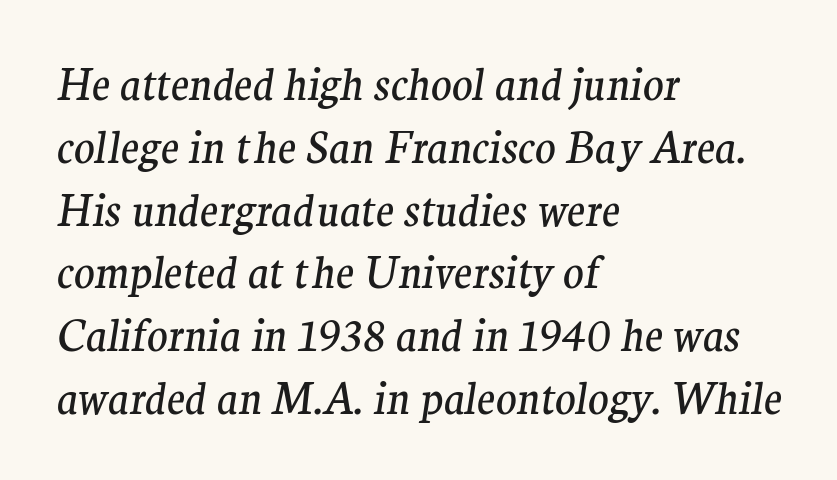
Q: Is the text bold? A: No.
Q: Is the text italic (slanted)? A: Yes, it leans right by about 9 degrees.
Q: Is the typeface a serif or a sans-serif typeface? A: Serif.
Q: Is the text underlined? A: No.
Q: How is the paragraph aligned? A: Left-aligned.
Q: Is the spacing between letters normal or unusually wide? A: Normal.
Q: Is the spacing between lines tight, normal or loose? A: Normal.
Q: Width (condensed, normal, or wide)? A: Normal.
Q: Stroke contrast? A: Medium.
Q: x-height? A: Medium.
Q: Monospaced? A: No.
